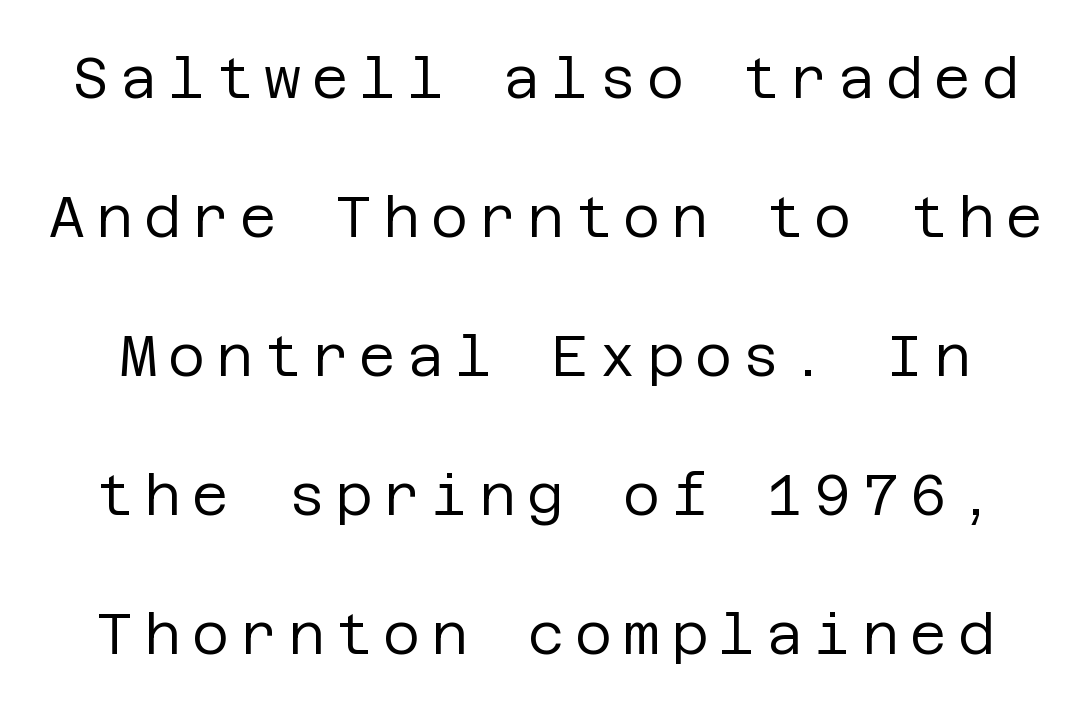
The image shows 57 px regular-weight sans-serif type, upright; set loose line spacing (2.44x), not underlined; low stroke contrast and a large x-height.
